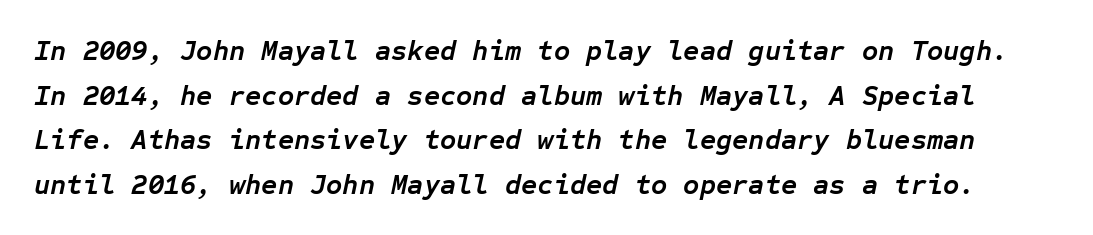
Q: Is the text bold? A: Yes.
Q: Is the text italic (slanted)? A: Yes, it leans right by about 12 degrees.
Q: Is the text underlined? A: No.
Q: Is the spacing between letters normal or unusually wide? A: Normal.
Q: Is the spacing between lines tight, normal or loose? A: Normal.
Q: Width (condensed, normal, or wide)? A: Normal.
Q: Stroke contrast? A: Low.
Q: x-height? A: Medium.
Q: Monospaced? A: Yes.
